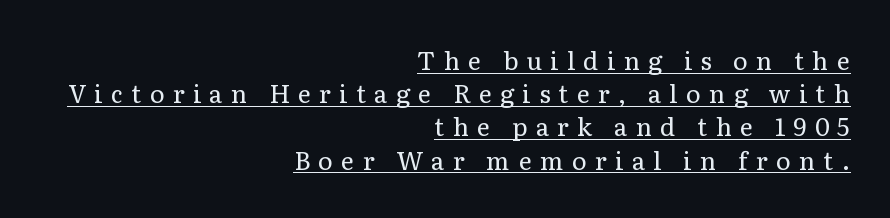
You can see a thin bar hugging the bottom of the glyphs. Ink coverage per letter is moderate at most. Honestly, the row spacing looks completely unremarkable. The type is letterspaced generously, with wide tracking. A roman cut, with each character standing at attention.
